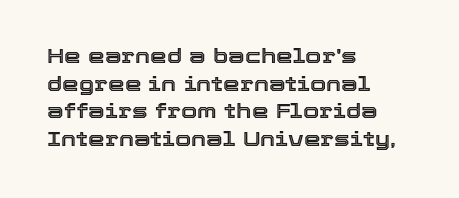
Q: Is the text italic (slanted)? A: No, it is upright.
Q: Is the text underlined? A: No.
Q: How is the paragraph aligned? A: Left-aligned.
Q: Is the spacing between letters normal or unusually wide? A: Normal.
Q: Is the spacing between lines tight, normal or loose? A: Normal.
